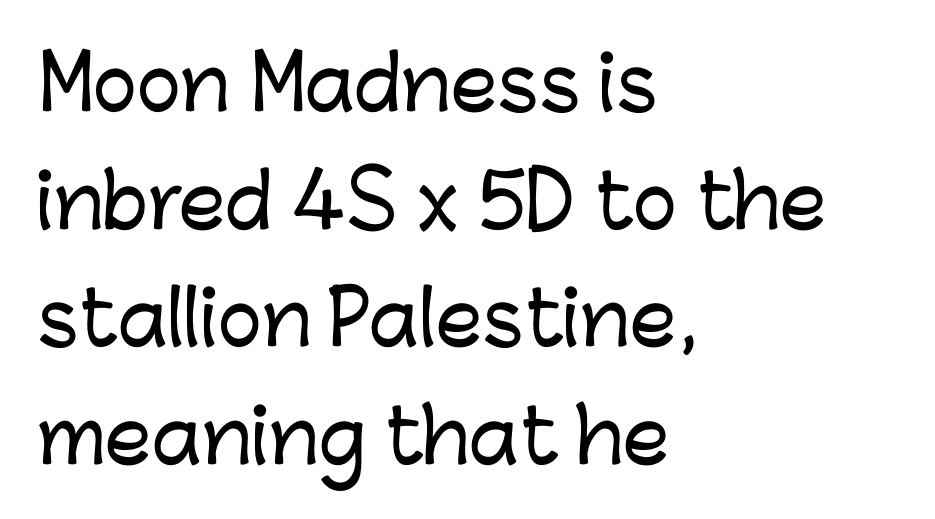
Q: Is the text italic (slanted)? A: No, it is upright.
Q: Is the typeface a serif or a sans-serif typeface? A: Sans-serif.
Q: Is the text underlined? A: No.
Q: How is the paragraph aligned? A: Left-aligned.
Q: Is the spacing between letters normal or unusually wide? A: Normal.
Q: Is the spacing between lines tight, normal or loose? A: Normal.
Q: Width (condensed, normal, or wide)? A: Normal.
Q: Stroke contrast? A: Low.
Q: x-height? A: Medium.
Q: Monospaced? A: No.
